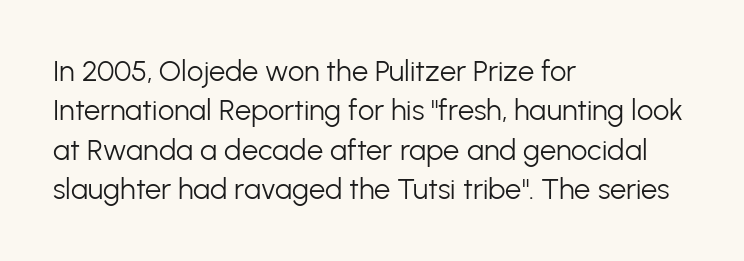
{"serif": "no", "italic": "no", "bold": "no", "weight": "light", "width": "normal", "stroke_contrast": "low", "x_height": "medium", "monospaced": "no", "underline": "no", "align": "left", "line_spacing": "normal", "line_spacing_ratio": 1.36, "letter_spacing": "normal", "letter_spacing_em": 0.0, "glyph_px": 29}
